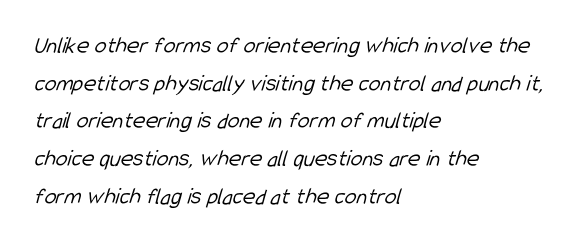
Layout note: lines flush left. The zone under the glyphs is completely vacant. Characters follow at the spacing the type designer built in. The vertical gap from one line to the next is medium. Weight: not bold — regular or lighter.
